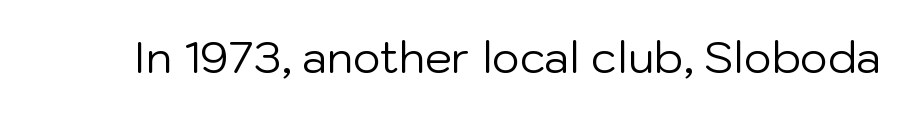
The image shows 43 px regular-weight sans-serif type, upright; set normal letter spacing, not underlined; low stroke contrast and a medium x-height.
